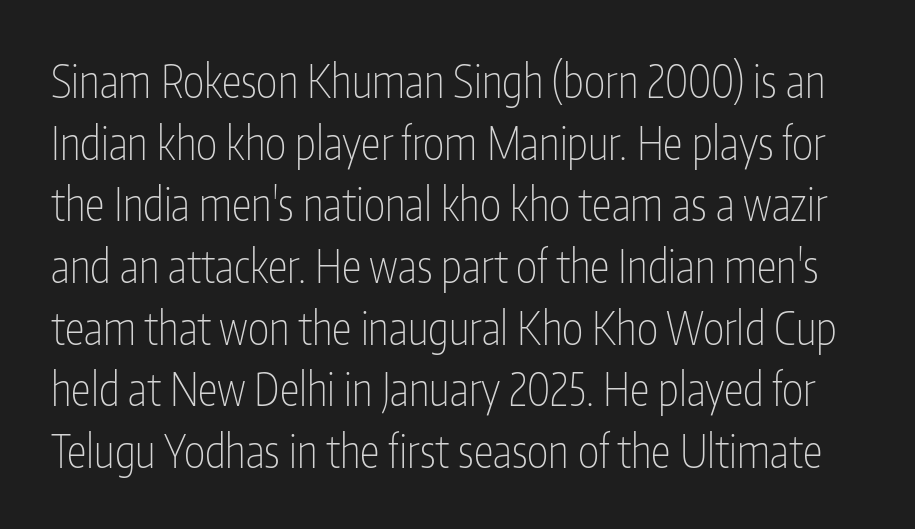
The image shows 45 px thin, condensed sans-serif type, upright; set normal line spacing (1.37x), normal letter spacing, not underlined; low stroke contrast and a medium x-height.
